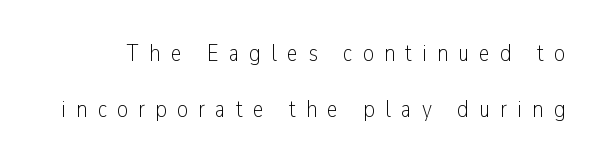
The image shows 24 px text type, upright; set loose line spacing (2.32x), unusually wide letter spacing (+0.43 em), not underlined.
